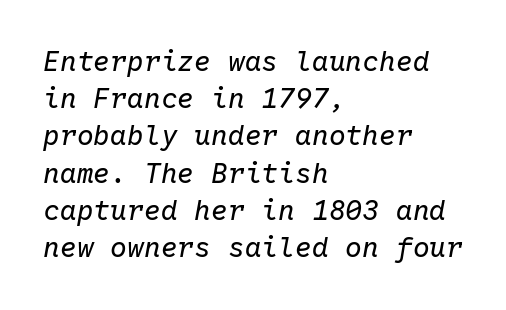
The image shows 28 px regular-weight type, italic (leaning right), monospaced; set left-aligned, normal line spacing (1.33x), normal letter spacing, not underlined; low stroke contrast and a medium x-height.
